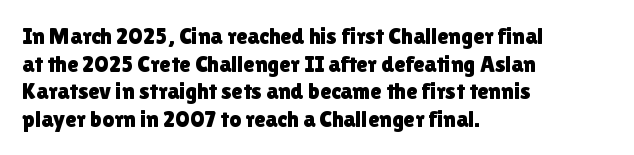
{"italic": "no", "underline": "no", "align": "left", "line_spacing_ratio": 1.2, "letter_spacing": "normal", "letter_spacing_em": 0.0, "glyph_px": 23}
